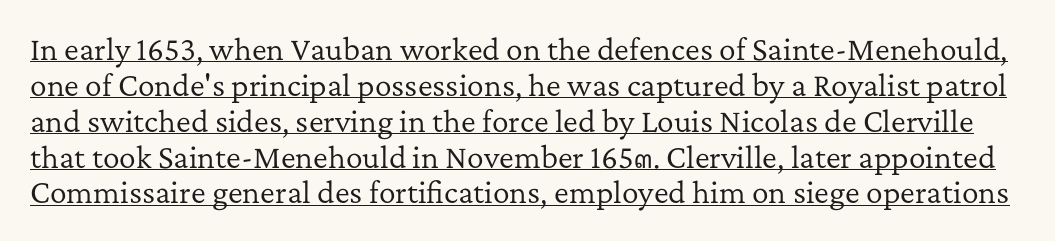
Examine the stroke ends and you'll spot serifs. Notice how a bar underscores the lettering throughout. Each stroke keeps to a modest, everyday thickness or less. Line spacing here is normal. The face used here is rendered with its standard letterfit.
